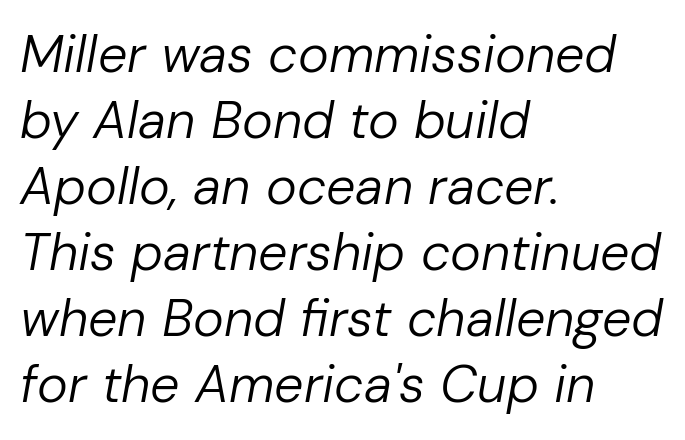
The image shows 52 px regular-weight type, italic (leaning right); set left-aligned, normal line spacing (1.27x), normal letter spacing, not underlined; low stroke contrast and a medium x-height.
